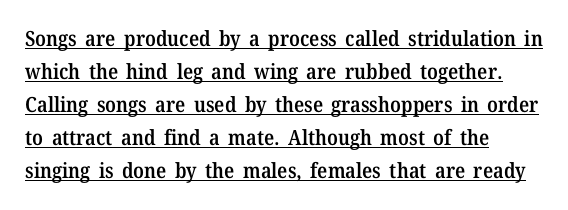
{"italic": "no", "bold": "semi", "underline": "yes", "align": "left", "line_spacing": "normal", "line_spacing_ratio": 1.57, "letter_spacing": "normal", "letter_spacing_em": 0.0, "glyph_px": 21}
